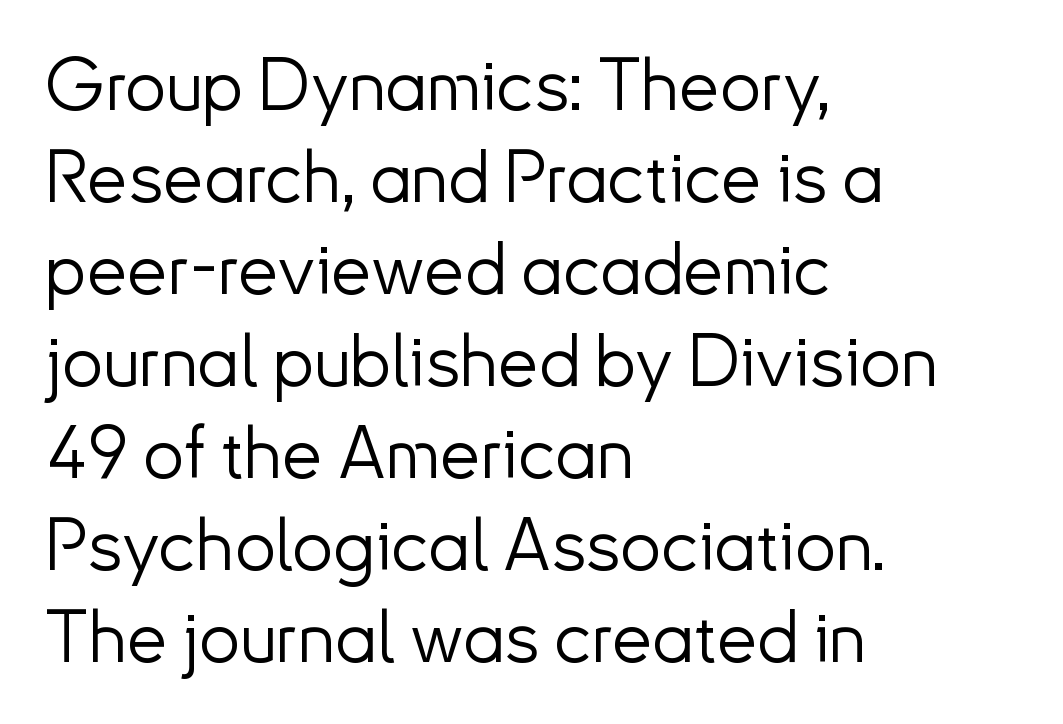
{"serif": "no", "italic": "no", "bold": "no", "weight": "light", "width": "normal", "stroke_contrast": "low", "x_height": "small", "monospaced": "no", "underline": "no", "align": "left", "line_spacing": "normal", "line_spacing_ratio": 1.26, "letter_spacing": "normal", "letter_spacing_em": 0.0, "glyph_px": 73}
